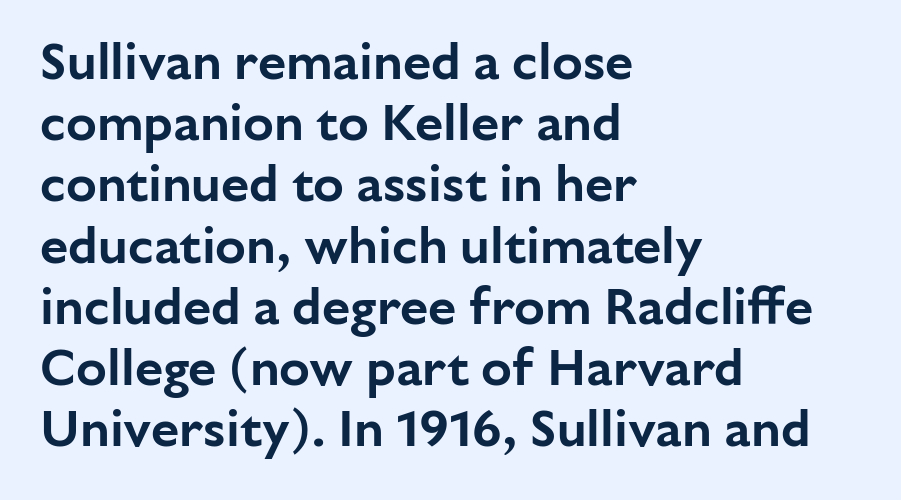
The image shows 51 px sans-serif type, upright; set left-aligned, line spacing 1.2x, normal letter spacing, not underlined; low stroke contrast and a medium x-height.
